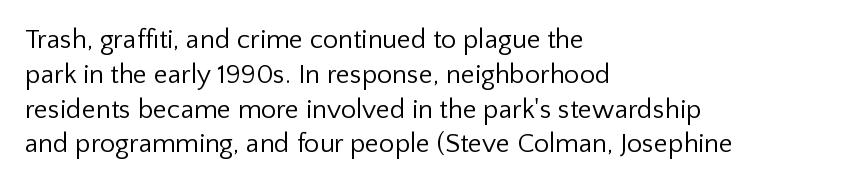
Q: Is the text bold? A: No.
Q: Is the text italic (slanted)? A: No, it is upright.
Q: Is the text underlined? A: No.
Q: How is the paragraph aligned? A: Left-aligned.
Q: Is the spacing between letters normal or unusually wide? A: Normal.
Q: Is the spacing between lines tight, normal or loose? A: Normal.
